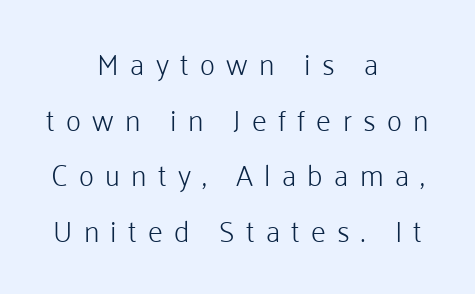
Inter-character spacing is expanded well beyond the font's built-in metrics. These lines are centered, leaving both edges ragged. Notice how the stems are strictly vertical — no italics here. Spacing verdict: proportional, widths tailored to each character.
